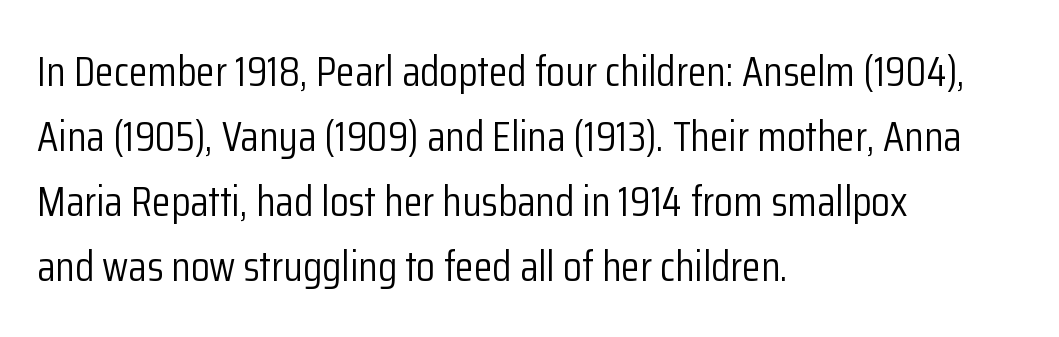
{"serif": "no", "italic": "no", "bold": "no", "weight": "light", "width": "condensed", "stroke_contrast": "low", "x_height": "medium", "monospaced": "no", "underline": "no", "align": "left", "line_spacing": "normal", "line_spacing_ratio": 1.51, "letter_spacing": "normal", "letter_spacing_em": 0.0, "glyph_px": 43}
